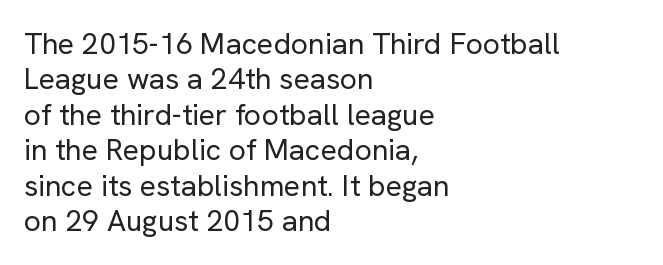
The typesetter chose a ragged-right arrangement here. The space beneath each line is pristine and unruled. Character widths vary here, with narrow letters taking less room than wide ones. The letters stand straight up with perfectly vertical stems. The line texture is even and compact thanks to regular tracking. Typographically, this falls in the sans-serif category.
